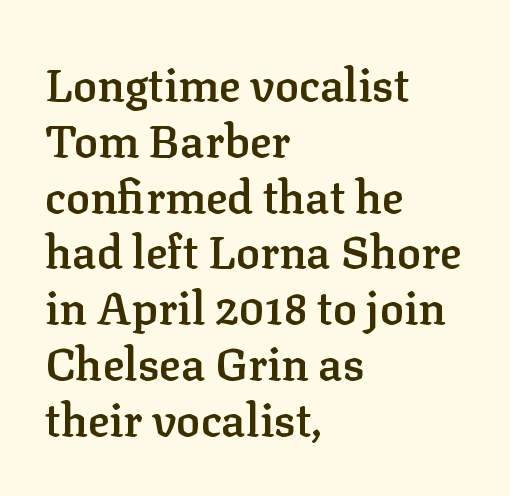
The image shows 45 px semibold serif type, upright; set left-aligned, line spacing 1.24x, normal letter spacing, not underlined; low stroke contrast and a medium x-height.
